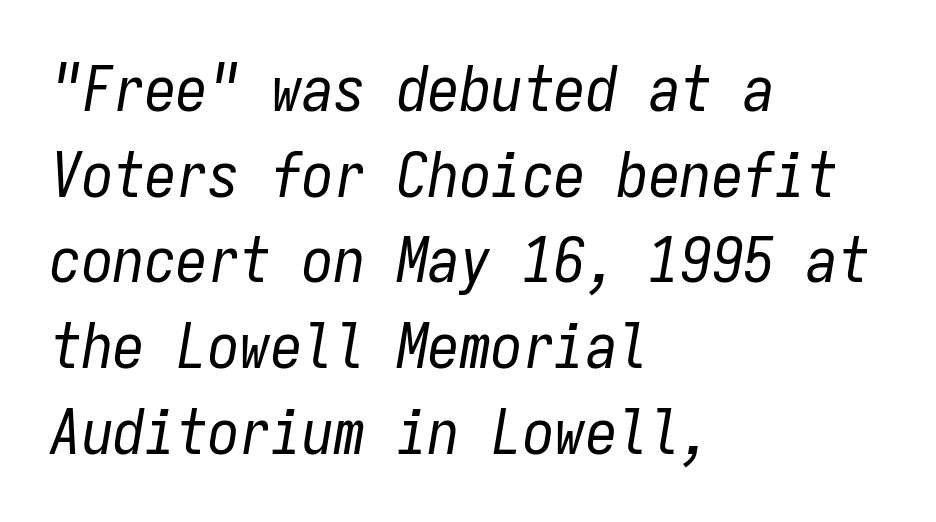
{"italic": "yes", "lean": "right", "slant_degrees": 9, "bold": "no", "weight": "regular", "width": "condensed", "stroke_contrast": "low", "x_height": "medium", "monospaced": "yes", "underline": "no", "align": "left", "line_spacing": "normal", "line_spacing_ratio": 1.36, "letter_spacing": "normal", "letter_spacing_em": 0.0, "glyph_px": 63}
